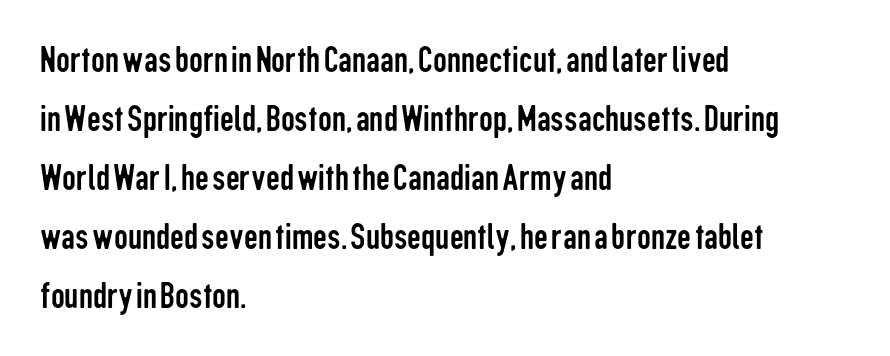
The image shows 39 px regular-weight, condensed sans-serif type, upright; set left-aligned, normal line spacing (1.51x), normal letter spacing, not underlined; low stroke contrast and a medium x-height.
